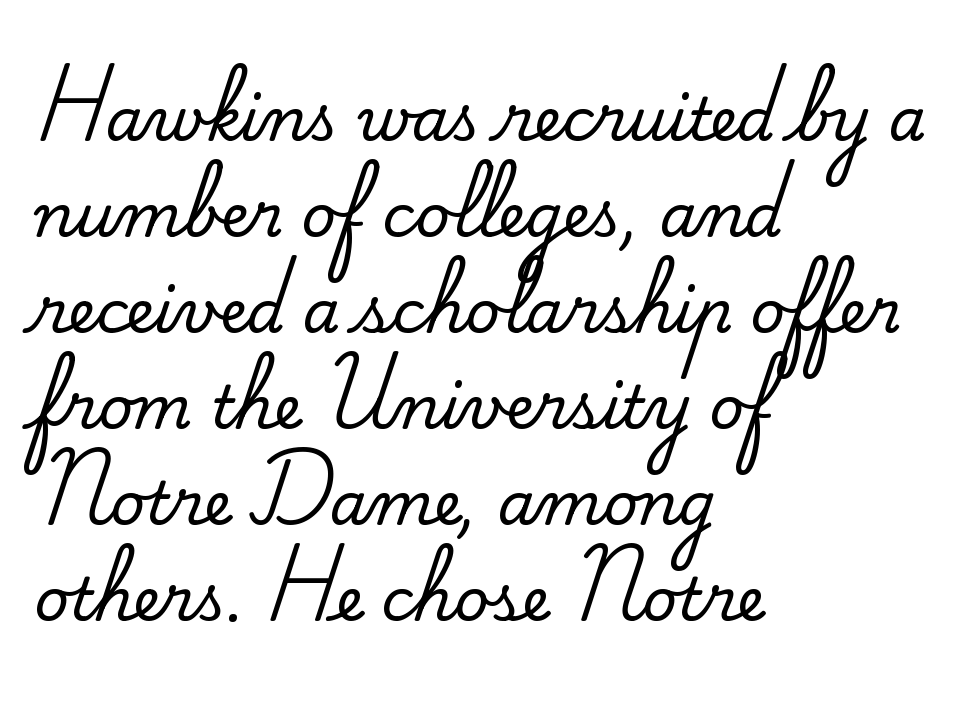
Quick note: interline space is typical. Each line starts at the same left margin while the right side varies. Spacing between characters is what you'd get straight out of the box. Only glyphs here, with clear space below each row.
